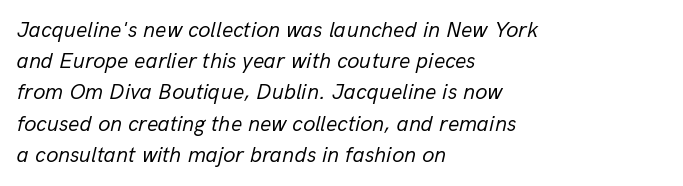
The image shows 22 px text type, italic (leaning right); set left-aligned, normal line spacing (1.42x), normal letter spacing, not underlined.
